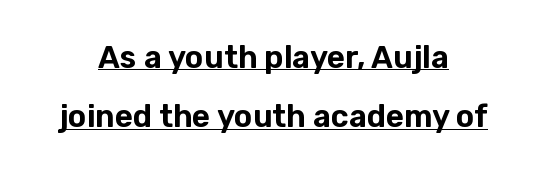
Q: Is the text italic (slanted)? A: No, it is upright.
Q: Is the typeface a serif or a sans-serif typeface? A: Sans-serif.
Q: Is the text underlined? A: Yes.
Q: How is the paragraph aligned? A: Centered.
Q: Is the spacing between letters normal or unusually wide? A: Normal.
Q: Is the spacing between lines tight, normal or loose? A: Loose.
Q: Width (condensed, normal, or wide)? A: Normal.
Q: Stroke contrast? A: Low.
Q: x-height? A: Medium.
Q: Monospaced? A: No.
